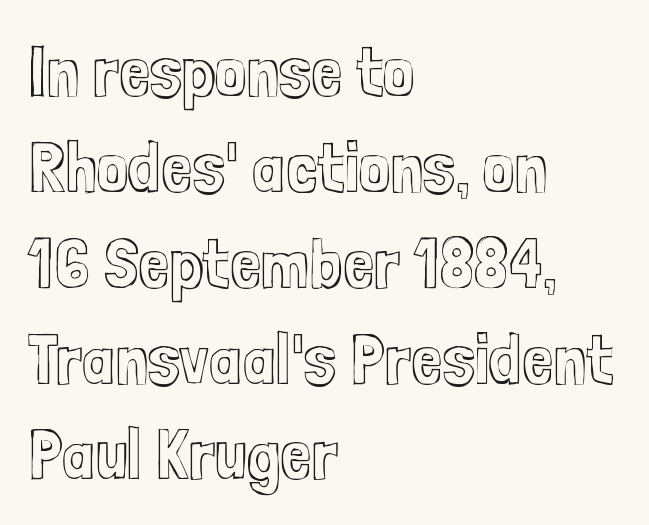
{"italic": "no", "width": "condensed", "x_height": "medium", "monospaced": "no", "underline": "no", "align": "left", "line_spacing": "normal", "line_spacing_ratio": 1.35, "letter_spacing": "normal", "letter_spacing_em": 0.0, "glyph_px": 71}
